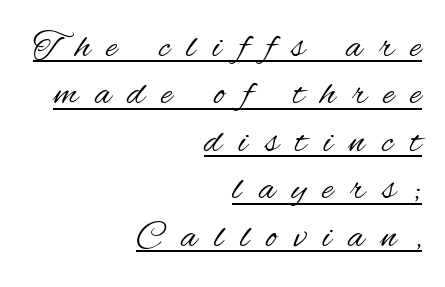
{"serif": "no", "bold": "no", "weight": "regular", "width": "condensed", "stroke_contrast": "medium", "x_height": "small", "monospaced": "no", "underline": "yes", "align": "right", "line_spacing": "normal", "line_spacing_ratio": 1.25, "letter_spacing": "wide", "letter_spacing_em": 0.45, "glyph_px": 38}
